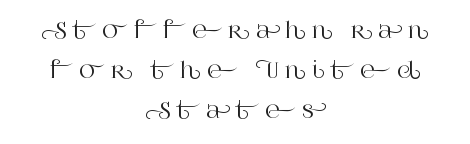
{"italic": "no", "underline": "no", "align": "center", "line_spacing_ratio": 1.81, "letter_spacing": "wide", "letter_spacing_em": 0.27, "glyph_px": 22}
